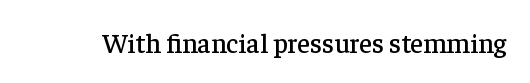
{"italic": "no", "underline": "no", "letter_spacing": "normal", "letter_spacing_em": 0.0, "glyph_px": 27}
